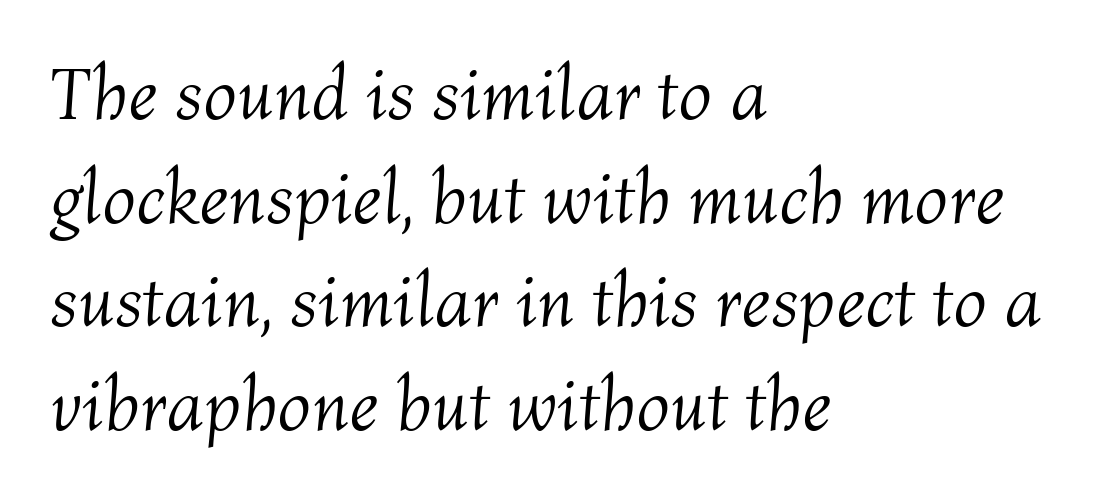
Q: Is the text bold? A: No.
Q: Is the text italic (slanted)? A: Yes, it leans right by about 4 degrees.
Q: Is the text underlined? A: No.
Q: How is the paragraph aligned? A: Left-aligned.
Q: Is the spacing between letters normal or unusually wide? A: Normal.
Q: Is the spacing between lines tight, normal or loose? A: Normal.
Q: Width (condensed, normal, or wide)? A: Normal.
Q: Stroke contrast? A: Medium.
Q: x-height? A: Medium.
Q: Monospaced? A: No.
